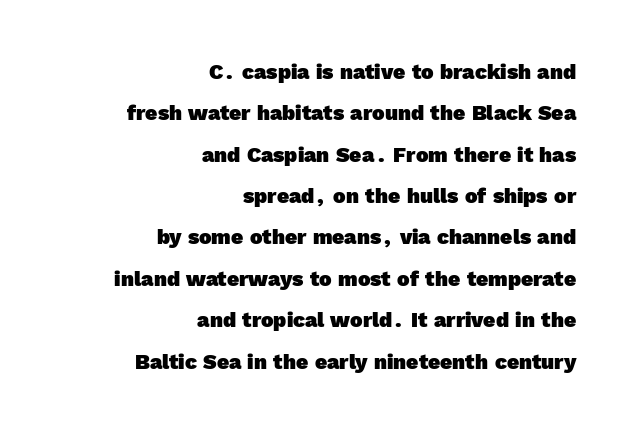
Caption: bold face, heavy strokes. Regarding leading, the lines here are spaced well apart. The baseline area is clear. Each word holds together tightly as a unit, with standard inter-letter gaps. Compared with a flush-left layout, this one pins lines to the opposite, right side.
